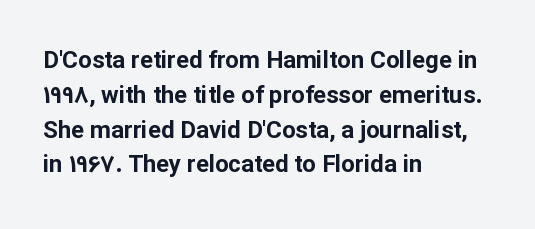
Q: Is the text bold? A: Yes.
Q: Is the text italic (slanted)? A: No, it is upright.
Q: Is the text underlined? A: No.
Q: How is the paragraph aligned? A: Left-aligned.
Q: Is the spacing between letters normal or unusually wide? A: Normal.
Q: Is the spacing between lines tight, normal or loose? A: Normal.
